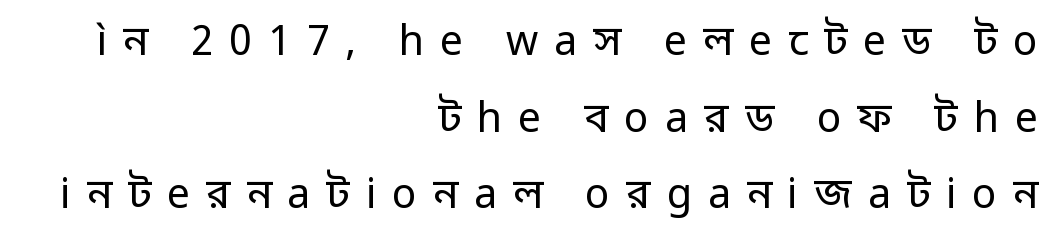
{"serif": "no", "italic": "no", "bold": "no", "weight": "regular", "width": "normal", "stroke_contrast": "low", "x_height": "medium", "monospaced": "no", "underline": "no", "align": "right", "line_spacing_ratio": 1.87, "letter_spacing": "wide", "letter_spacing_em": 0.39, "glyph_px": 41}
